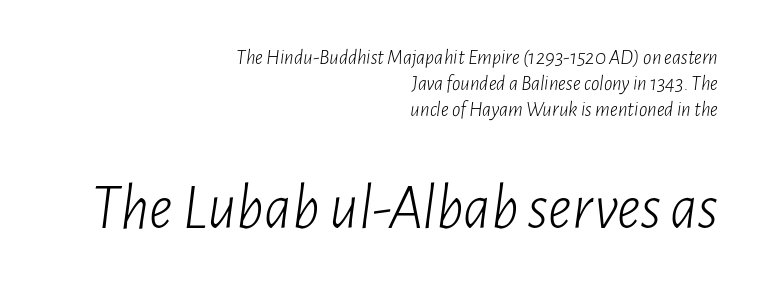
Q: Is the text bold? A: No.
Q: Is the text italic (slanted)? A: Yes, it leans right by about 7 degrees.
Q: Is the text underlined? A: No.
Q: How is the paragraph aligned? A: Right-aligned.
Q: Is the spacing between letters normal or unusually wide? A: Normal.
Q: Which block of text is set in a larger size, the first (top) or the second (bottom)? A: The second (bottom) one.
Q: Width (condensed, normal, or wide)? A: Condensed.
Q: Stroke contrast? A: Low.
Q: x-height? A: Medium.
Q: Monospaced? A: No.
